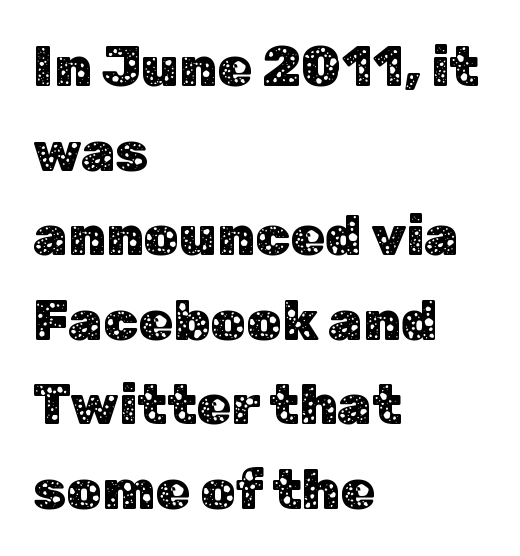
The lines sit at an ordinary, default distance from one another. The lettering holds an erect, upright posture throughout. Underlining? Definitely not there. Line beginnings align vertically; line endings do not. This rendering leaves character spacing at its baseline value. Serif or sans? Sans — the stroke terminals are bare.
